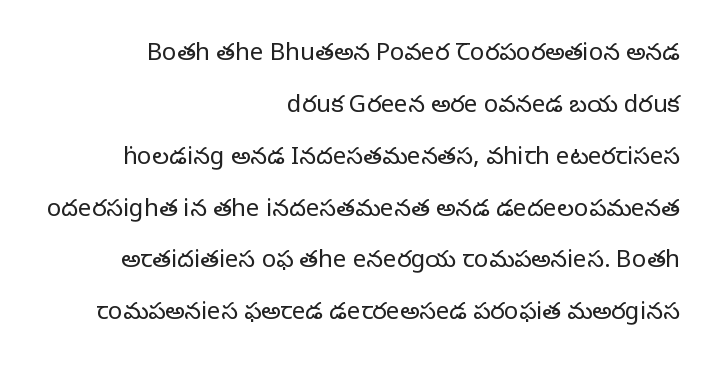
Q: Is the text bold? A: No.
Q: Is the text italic (slanted)? A: No, it is upright.
Q: Is the text underlined? A: No.
Q: How is the paragraph aligned? A: Right-aligned.
Q: Is the spacing between letters normal or unusually wide? A: Normal.
Q: Is the spacing between lines tight, normal or loose? A: Loose.
